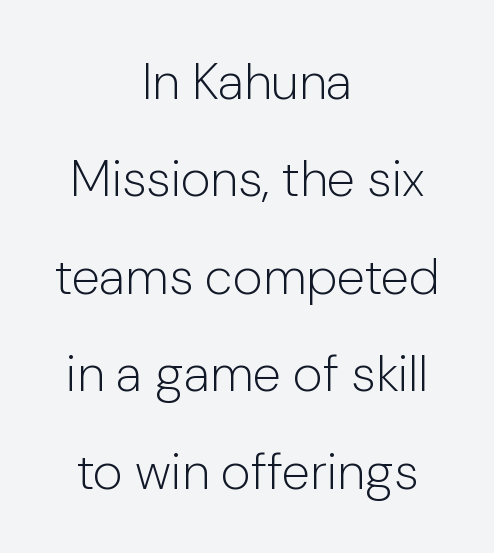
Is the block centered? Yes — each line is placed symmetrically about the middle. A bare baseline throughout the passage. The face used here is proportionally spaced, like ordinary book or web type. If you drew a line through each stem, it would be perfectly vertical. The passage shown has conventional tracking throughout. Font category for this specimen: sans-serif.
